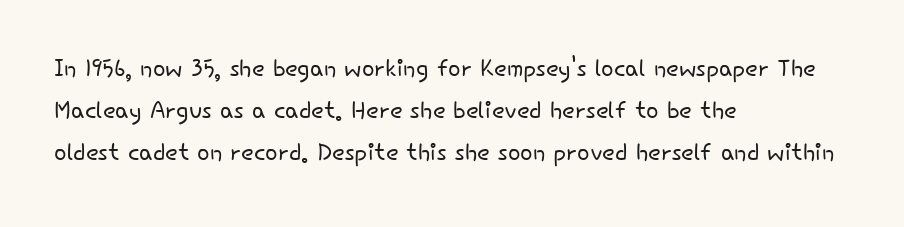
This sample has the flowing, uneven cadence of proportional lettering. The font is comparable to plain body text, perhaps lighter. Classification — sans serif. A classic flush-left, rag-right setting is used for this passage.
